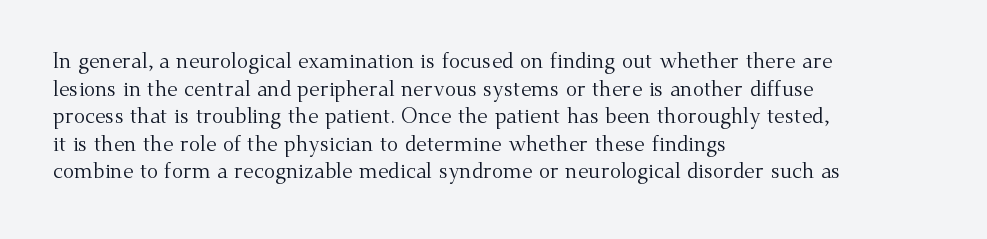
Teacher's note: observe the even left margin — that is flush-left alignment. The line texture is even and compact thanks to regular tracking. The lettering stays uniformly vertical, giving the passage a roman look. The baseline area is clear.
